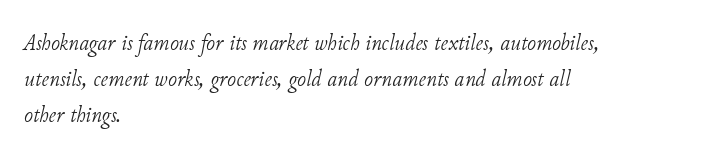
Is the block centered? No — it sits flush against the left margin. The rows are spaced the way most documents space them. On a weight scale, this lands at 450 or below. Tall strokes in this sample are angled rather than plumb.
